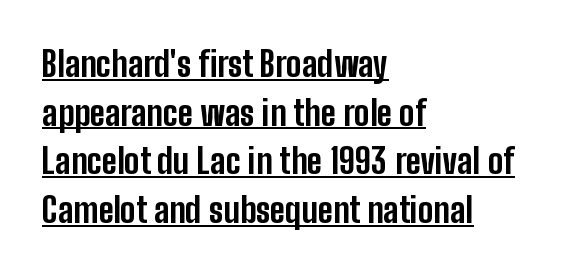
Like a heading marked for emphasis, these lines bear an underscore. The face used here is a sans, in the tradition of grotesques and geometrics. Honestly, the row spacing looks completely unremarkable. Thick stems and heavy bowls — unmistakably bold.
